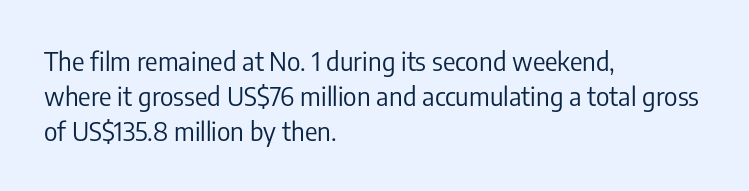
{"italic": "no", "bold": "no", "underline": "no", "align": "left", "line_spacing": "normal", "line_spacing_ratio": 1.34, "letter_spacing": "normal", "letter_spacing_em": 0.0, "glyph_px": 26}
